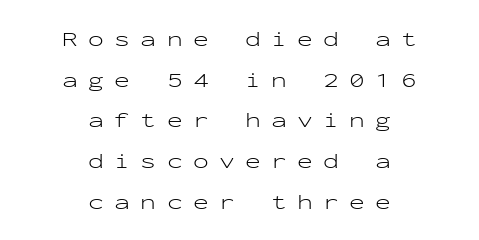
Q: Is the text bold? A: No.
Q: Is the text italic (slanted)? A: No, it is upright.
Q: Is the text underlined? A: No.
Q: How is the paragraph aligned? A: Centered.
Q: Is the spacing between letters normal or unusually wide? A: Unusually wide.
Q: Is the spacing between lines tight, normal or loose? A: Loose.
